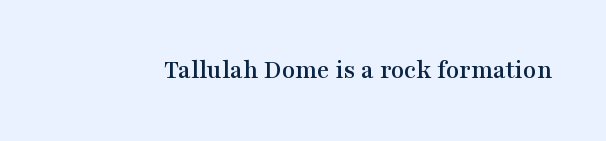
{"italic": "no", "underline": "no", "letter_spacing": "normal", "letter_spacing_em": 0.0, "glyph_px": 27}
